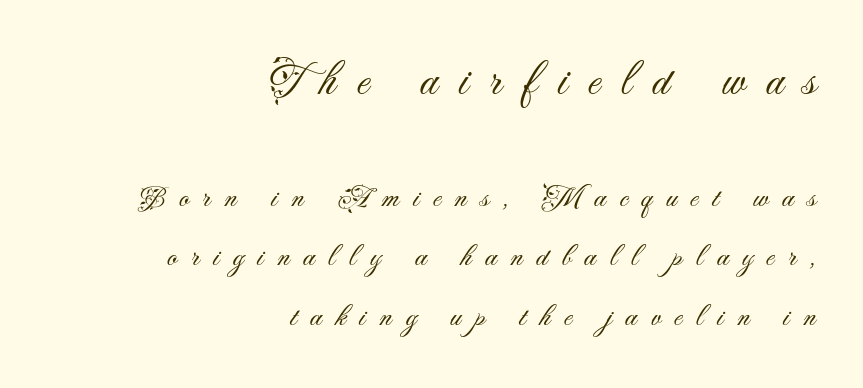
Q: Is the text bold? A: No.
Q: Is the text italic (slanted)? A: Yes.
Q: Is the typeface a serif or a sans-serif typeface? A: Sans-serif.
Q: Is the text underlined? A: No.
Q: How is the paragraph aligned? A: Right-aligned.
Q: Is the spacing between letters normal or unusually wide? A: Unusually wide.
Q: Is the spacing between lines tight, normal or loose? A: Loose.
Q: Which block of text is set in a larger size, the first (top) or the second (bottom)? A: The first (top) one.
Q: Width (condensed, normal, or wide)? A: Normal.
Q: Stroke contrast? A: Medium.
Q: x-height? A: Small.
Q: Monospaced? A: No.
